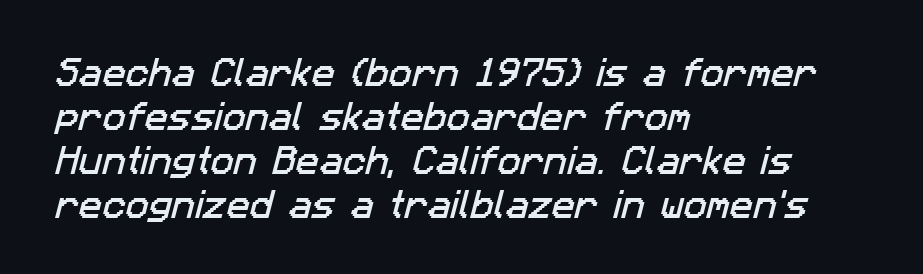
The rendering anchors every line to the left-hand side. A normal amount of white space separates one row of letters from the next. The letters advance in unequal steps, a hallmark of proportional type. A typesetter would label this face a sans.
